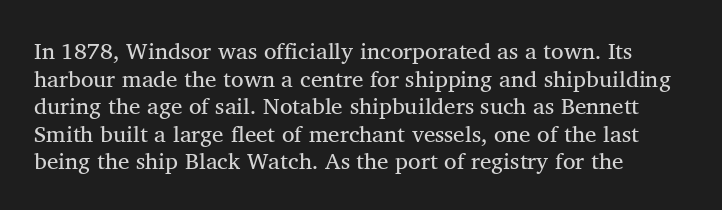
Q: Is the text bold? A: No.
Q: Is the text underlined? A: No.
Q: Is the spacing between letters normal or unusually wide? A: Normal.
